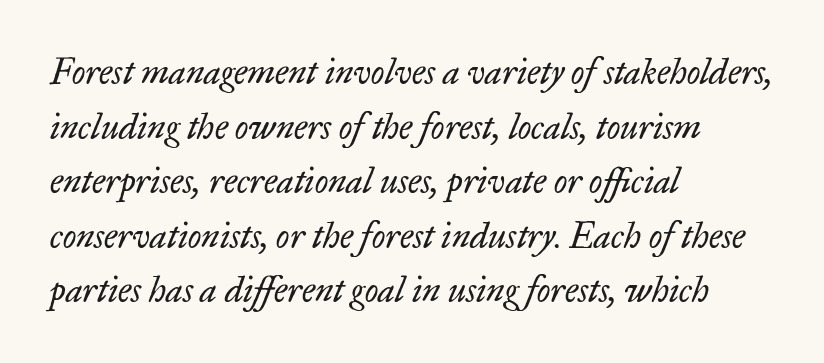
Q: Is the text bold? A: No.
Q: Is the text italic (slanted)? A: Yes, it leans right by about 17 degrees.
Q: Is the typeface a serif or a sans-serif typeface? A: Serif.
Q: Is the text underlined? A: No.
Q: How is the paragraph aligned? A: Left-aligned.
Q: Is the spacing between letters normal or unusually wide? A: Normal.
Q: Is the spacing between lines tight, normal or loose? A: Normal.
Q: Width (condensed, normal, or wide)? A: Normal.
Q: Stroke contrast? A: Low.
Q: x-height? A: Small.
Q: Monospaced? A: No.
